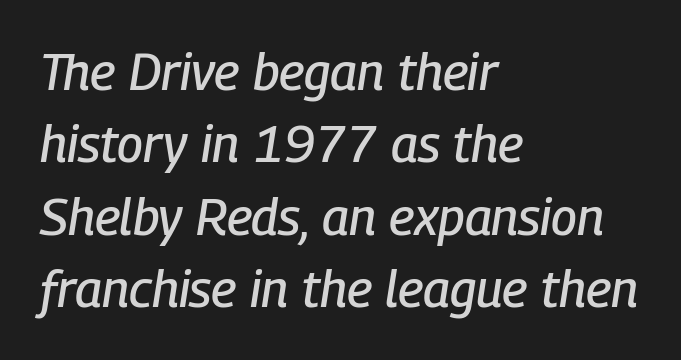
Q: Is the text italic (slanted)? A: Yes, it leans right by about 9 degrees.
Q: Is the text underlined? A: No.
Q: How is the paragraph aligned? A: Left-aligned.
Q: Is the spacing between letters normal or unusually wide? A: Normal.
Q: Is the spacing between lines tight, normal or loose? A: Normal.
Q: Width (condensed, normal, or wide)? A: Condensed.
Q: Stroke contrast? A: Low.
Q: x-height? A: Medium.
Q: Monospaced? A: No.
